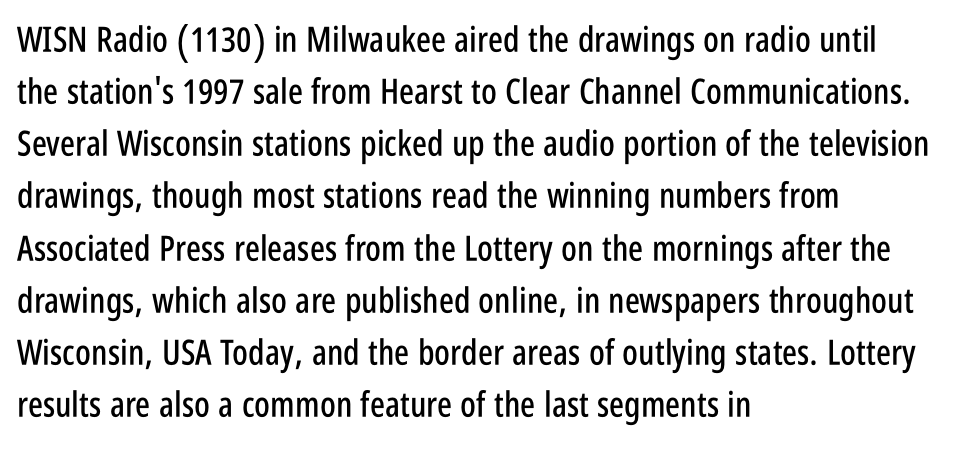
Q: Is the text italic (slanted)? A: No, it is upright.
Q: Is the typeface a serif or a sans-serif typeface? A: Sans-serif.
Q: Is the text underlined? A: No.
Q: How is the paragraph aligned? A: Left-aligned.
Q: Is the spacing between letters normal or unusually wide? A: Normal.
Q: Is the spacing between lines tight, normal or loose? A: Normal.
Q: Width (condensed, normal, or wide)? A: Condensed.
Q: Stroke contrast? A: Low.
Q: x-height? A: Large.
Q: Monospaced? A: No.
